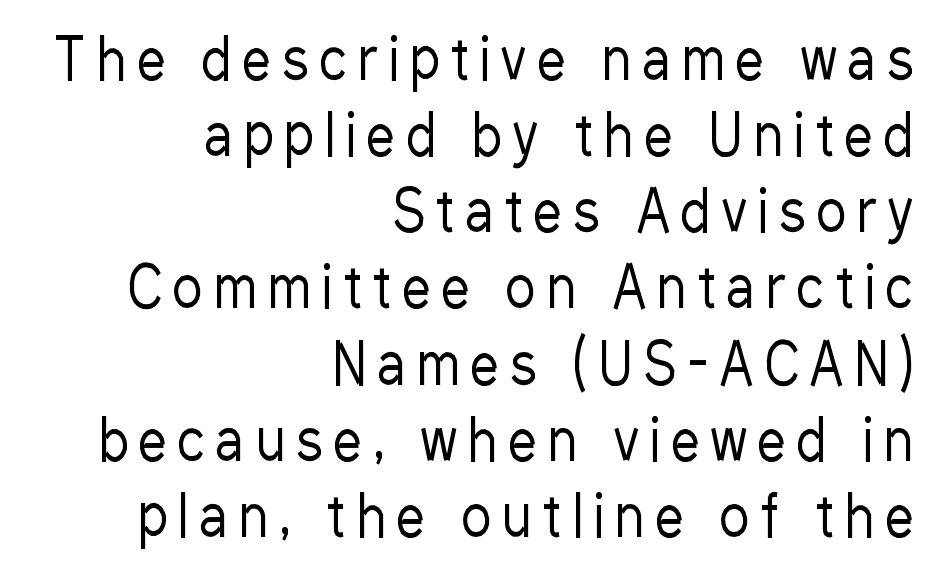
Weight: regular or lighter. The lettering stays uniformly vertical, giving the passage a roman look. The font family rendered here belongs to the sans-serif group. Quick note: interline space is typical.
